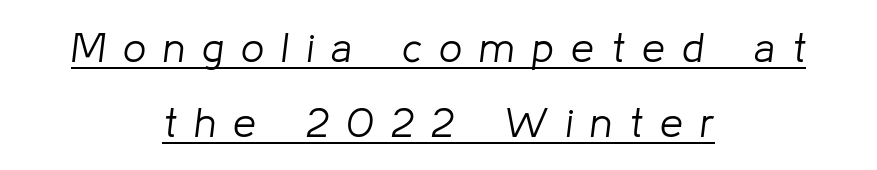
Short note: letters widely spaced. A student would call this center alignment; a typographer would say set centered. Compared with undecorated copy, this sample adds a rule below the words. A typesetter would call this proportional, since set widths differ per character. The axis of the letterforms is tilted away from vertical. A light-to-regular cut is what we see here.
